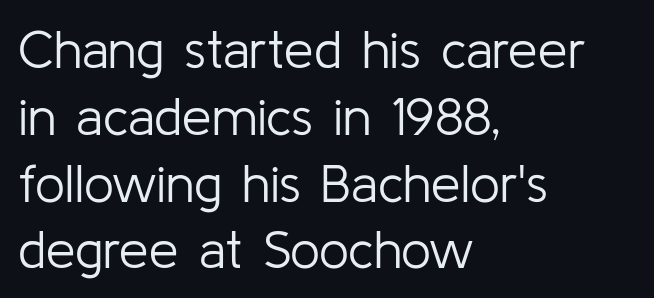
The image shows 53 px light sans-serif type, upright; set left-aligned, normal line spacing (1.26x), normal letter spacing, not underlined; low stroke contrast and a medium x-height.
